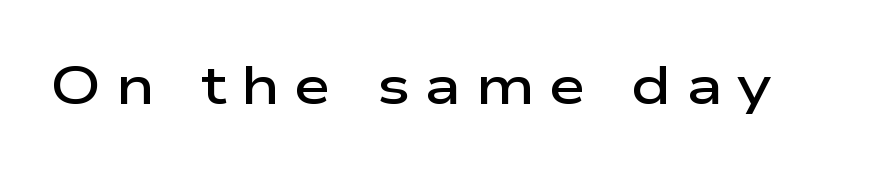
{"serif": "no", "italic": "no", "bold": "semi", "weight": "semibold", "width": "wide", "stroke_contrast": "low", "x_height": "medium", "monospaced": "no", "underline": "no", "letter_spacing": "wide", "letter_spacing_em": 0.27, "glyph_px": 53}
